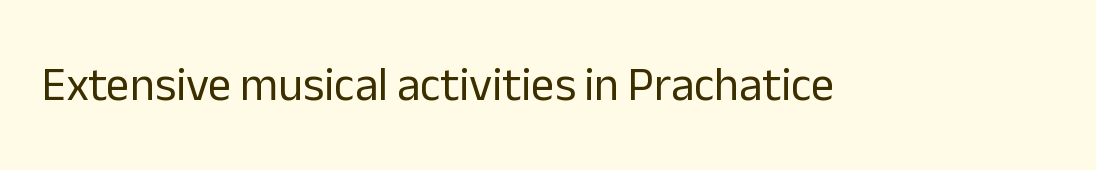
Q: Is the text bold? A: No.
Q: Is the text italic (slanted)? A: No, it is upright.
Q: Is the typeface a serif or a sans-serif typeface? A: Sans-serif.
Q: Is the text underlined? A: No.
Q: Is the spacing between letters normal or unusually wide? A: Normal.
Q: Width (condensed, normal, or wide)? A: Normal.
Q: Stroke contrast? A: Low.
Q: x-height? A: Medium.
Q: Monospaced? A: No.
